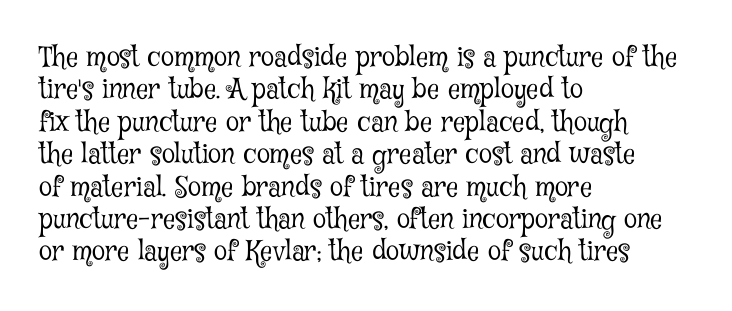
The font is comparable to plain body text, perhaps lighter. Line starts are locked; line ends wander. Nothing unusual about the tracking: characters are spaced as the font intends. The type sits square on the baseline with zero lean. Rule under the text: the space is simply empty.
